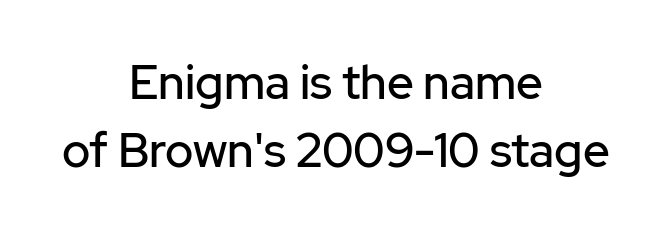
The image shows 47 px sans-serif type, upright; set centered, normal line spacing (1.45x), normal letter spacing, not underlined; low stroke contrast and a medium x-height.
